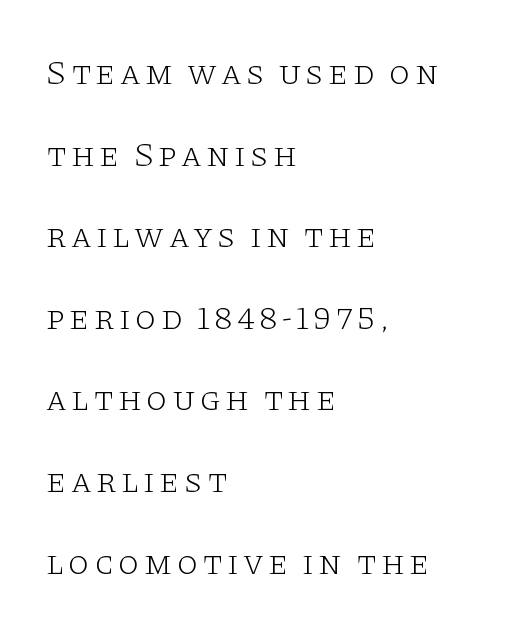
{"serif": "yes", "italic": "no", "bold": "no", "weight": "light", "width": "wide", "stroke_contrast": "low", "x_height": "large", "monospaced": "no", "underline": "no", "align": "left", "line_spacing": "loose", "line_spacing_ratio": 2.4, "glyph_px": 34}
